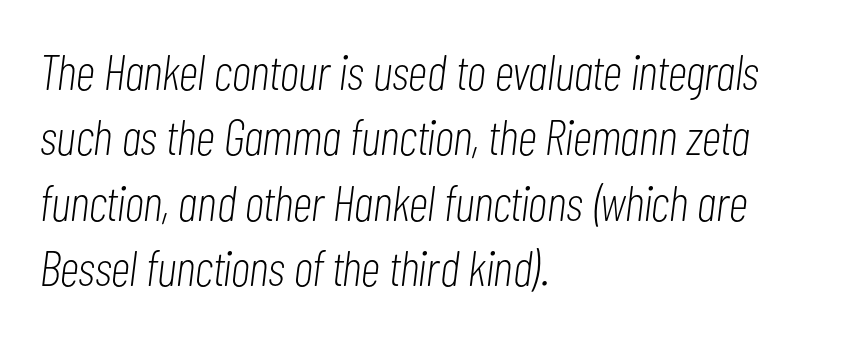
{"italic": "yes", "lean": "right", "slant_degrees": 7, "bold": "no", "weight": "light", "width": "condensed", "stroke_contrast": "low", "x_height": "medium", "monospaced": "no", "underline": "no", "align": "left", "line_spacing": "normal", "line_spacing_ratio": 1.31, "letter_spacing": "normal", "letter_spacing_em": 0.0, "glyph_px": 50}
